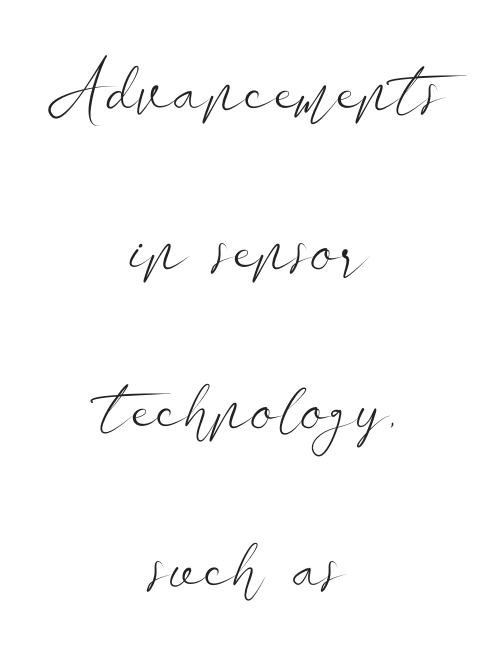
Nothing heavy about these letters — not bold at all. The face used here is rendered with its standard letterfit. Reading down the block, each line starts at a different indent, mirrored at its end. Proportional: the letters do not fall into vertical columns. Unmarked baselines from the first word to the last.
